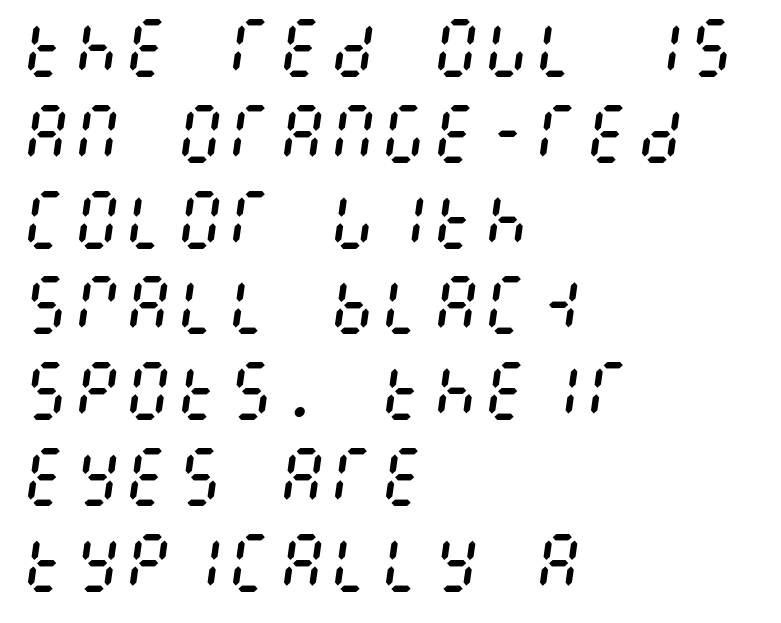
Lines of text with bare space underneath. Italic? Definitely — the glyphs are oblique. The weight would be labelled regular, book, light, or lighter still. Line beginnings align vertically; line endings do not. The rows are spaced the way most documents space them.
